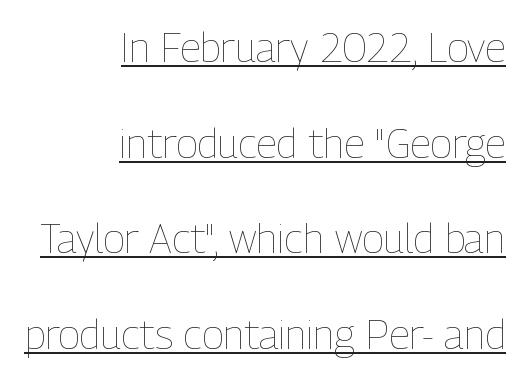
Q: Is the text bold? A: No.
Q: Is the text italic (slanted)? A: No, it is upright.
Q: Is the text underlined? A: Yes.
Q: How is the paragraph aligned? A: Right-aligned.
Q: Is the spacing between letters normal or unusually wide? A: Normal.
Q: Is the spacing between lines tight, normal or loose? A: Loose.
Q: Width (condensed, normal, or wide)? A: Condensed.
Q: Stroke contrast? A: Low.
Q: x-height? A: Medium.
Q: Monospaced? A: No.
